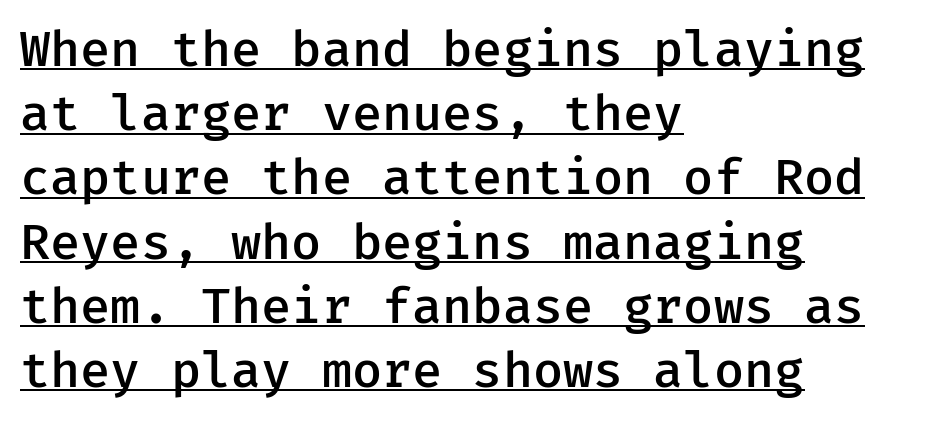
Between one letter and the next there's only the usual sliver of space. If you drew a ruler down the left edge, every line would touch it. Honestly, the row spacing looks completely unremarkable. Is there an underline? Yes — a line sits under the letters.
